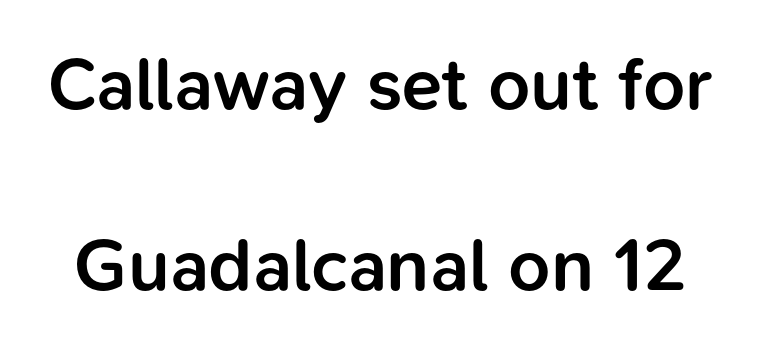
The image shows 74 px semibold sans-serif type, upright; set loose line spacing (2.45x), normal letter spacing, not underlined; low stroke contrast and a medium x-height.
